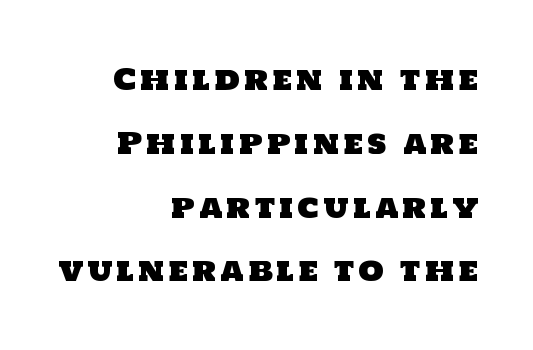
The image shows 29 px sans-serif type; set right-aligned, loose line spacing (2.2x), not underlined; low stroke contrast and a large x-height.
